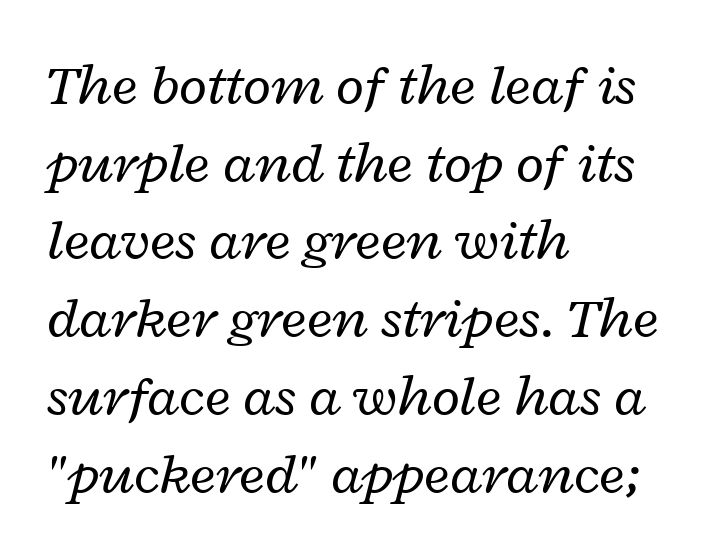
The image shows 58 px regular-weight, wide type, italic (leaning right); set left-aligned, normal line spacing (1.34x), normal letter spacing, not underlined; low stroke contrast and a medium x-height.
